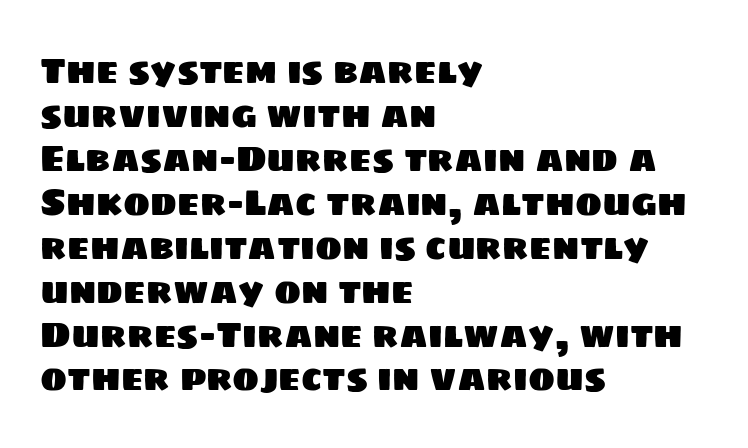
The image shows 36 px sans-serif type; set left-aligned, line spacing 1.22x, normal letter spacing, not underlined; low stroke contrast and a large x-height.
